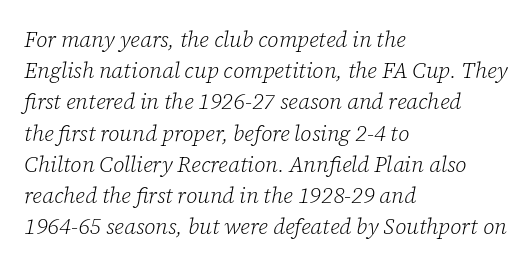
The image shows 22 px text type, italic (leaning right); set left-aligned, normal line spacing (1.42x), normal letter spacing, not underlined.
